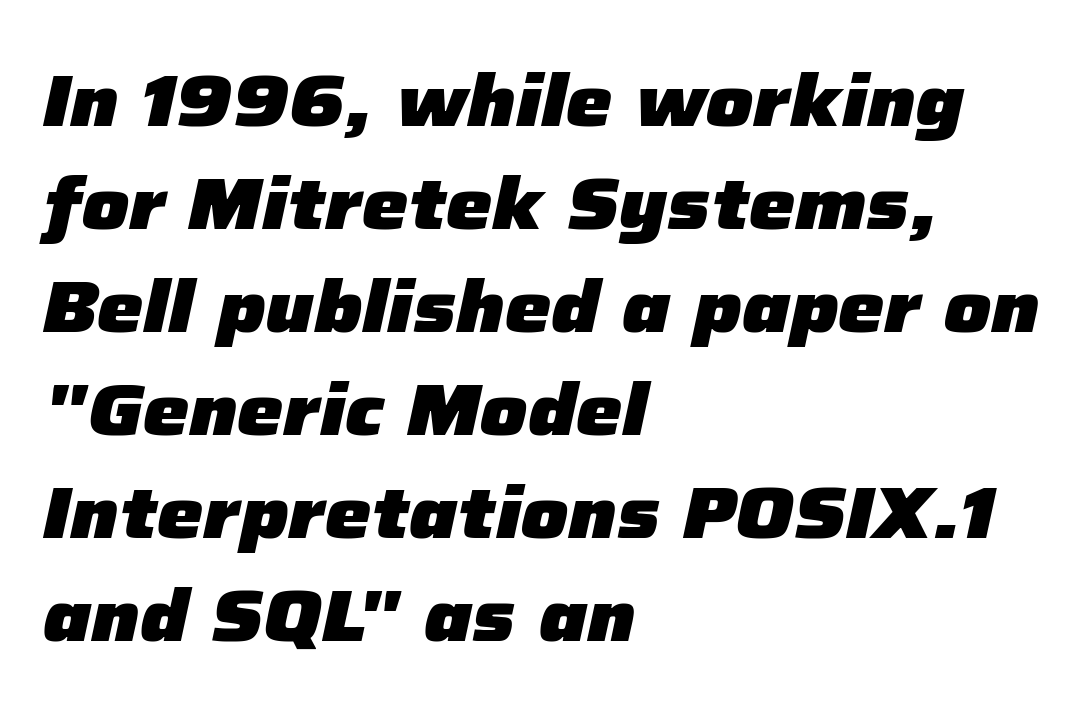
Q: Is the text bold? A: Yes.
Q: Is the text italic (slanted)? A: Yes, it leans right by about 12 degrees.
Q: Is the text underlined? A: No.
Q: How is the paragraph aligned? A: Left-aligned.
Q: Is the spacing between letters normal or unusually wide? A: Normal.
Q: Is the spacing between lines tight, normal or loose? A: Normal.
Q: Width (condensed, normal, or wide)? A: Normal.
Q: Stroke contrast? A: Low.
Q: x-height? A: Medium.
Q: Monospaced? A: No.
